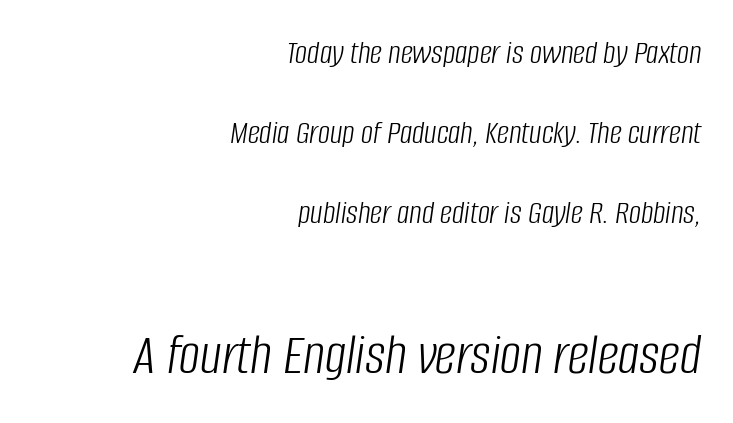
The lines in this sample share a right terminus and differ only in where they begin. Tracking value appears to be zero — textbook default spacing. Underlining? Definitely not there. The second block has been scaled up relative to the first.
